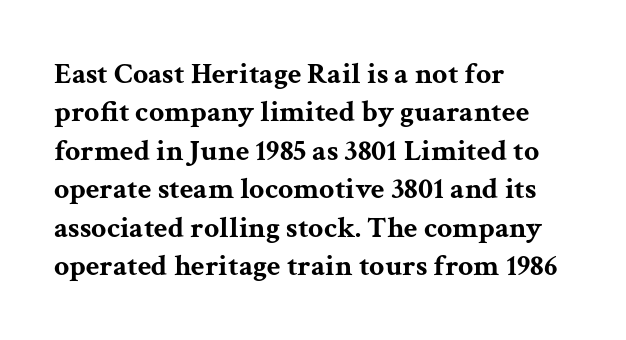
{"serif": "yes", "italic": "no", "bold": "yes", "weight": "bold", "width": "wide", "stroke_contrast": "medium", "x_height": "medium", "monospaced": "no", "underline": "no", "align": "left", "line_spacing": "normal", "line_spacing_ratio": 1.28, "letter_spacing": "normal", "letter_spacing_em": 0.0, "glyph_px": 30}
